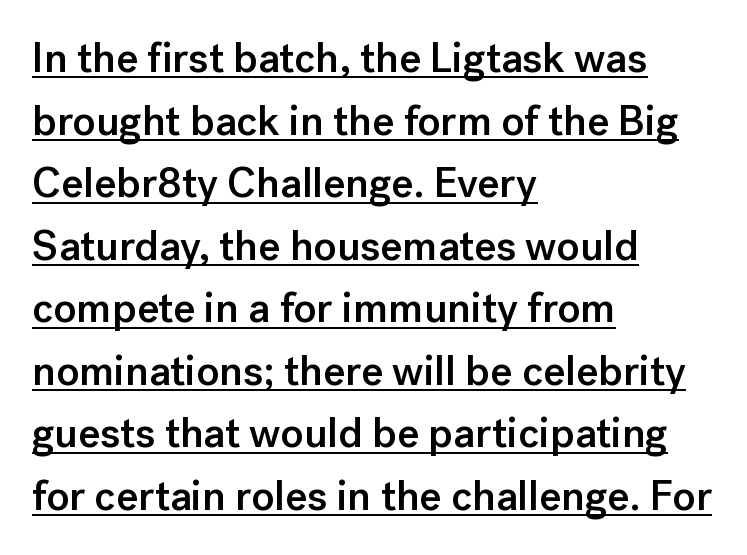
Q: Is the text bold? A: Semi-bold.
Q: Is the text italic (slanted)? A: No, it is upright.
Q: Is the typeface a serif or a sans-serif typeface? A: Sans-serif.
Q: Is the text underlined? A: Yes.
Q: How is the paragraph aligned? A: Left-aligned.
Q: Is the spacing between letters normal or unusually wide? A: Normal.
Q: Is the spacing between lines tight, normal or loose? A: Normal.
Q: Width (condensed, normal, or wide)? A: Normal.
Q: Stroke contrast? A: Low.
Q: x-height? A: Medium.
Q: Monospaced? A: No.
